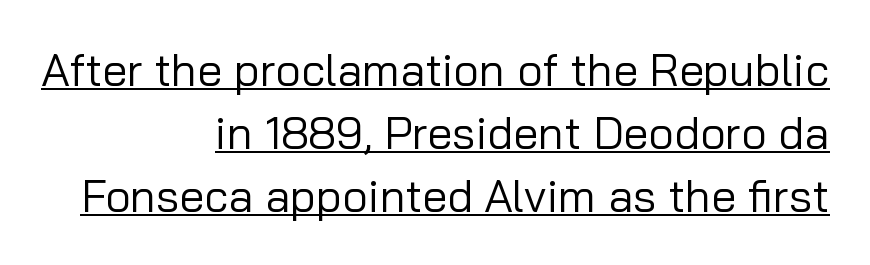
The image shows 45 px regular-weight sans-serif type, upright; set right-aligned, normal line spacing (1.4x), normal letter spacing, underlined; low stroke contrast and a medium x-height.
